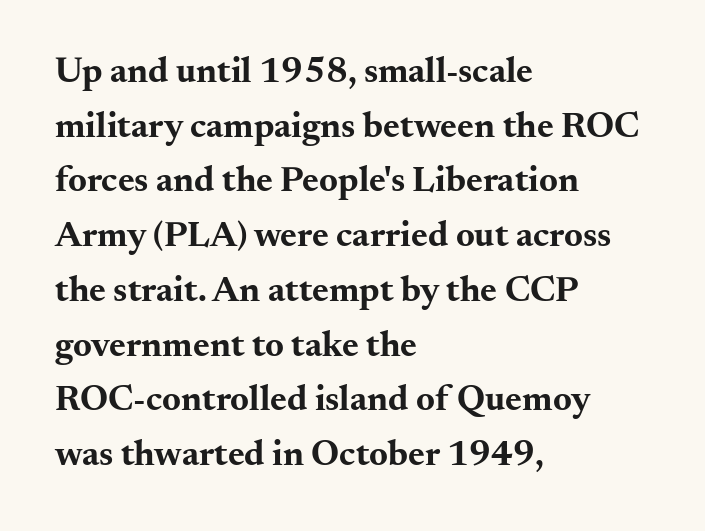
{"serif": "yes", "italic": "no", "bold": "yes", "weight": "bold", "width": "wide", "stroke_contrast": "medium", "x_height": "small", "monospaced": "no", "underline": "no", "align": "left", "line_spacing": "normal", "line_spacing_ratio": 1.52, "letter_spacing": "normal", "letter_spacing_em": 0.0, "glyph_px": 36}
